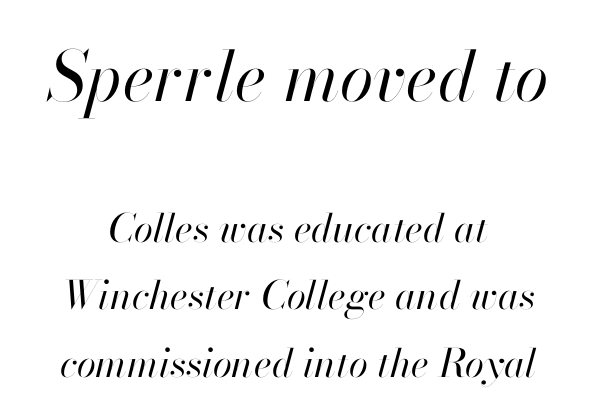
The image shows 69 px regular-weight type, italic (leaning right); set centered, line spacing 1.73x, normal letter spacing, not underlined; the first (top) block is 1.77x larger; high stroke contrast and a small x-height.
